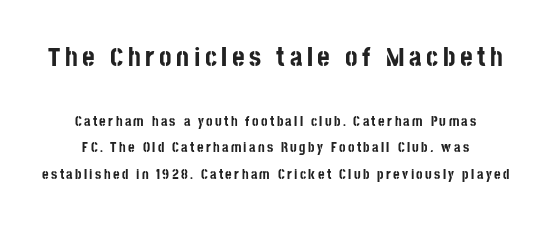
{"italic": "no", "bold": "yes", "underline": "no", "align": "center", "line_spacing": "loose", "line_spacing_ratio": 1.9, "larger_block": "first", "size_ratio": 1.93, "glyph_px": 27}
